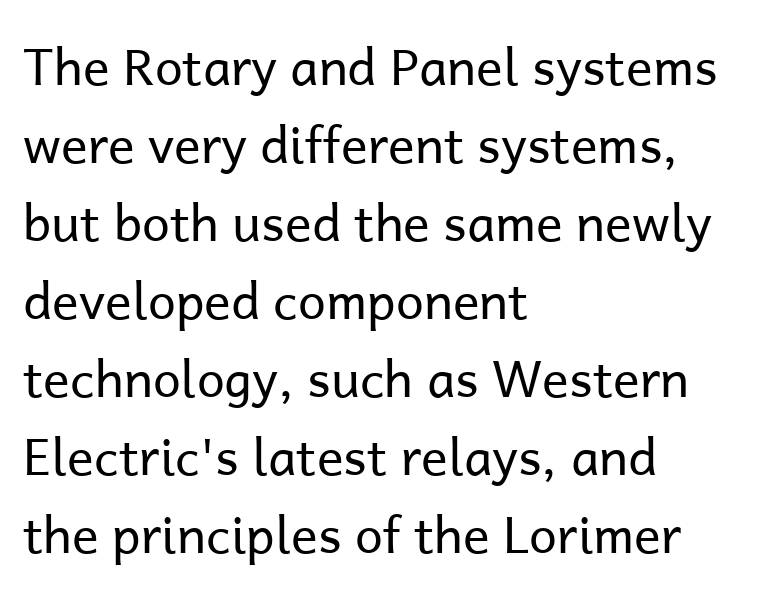
If you measured baseline to baseline, you'd find a middling distance. Is the letter spacing exaggerated? No — it looks like the ordinary default. These lines stack with their left ends in a neat column. Grotesque or geometric, the face here clearly has no serifs. Stems here are at most as thick as an everyday book face. The letters stand upright; this is a roman face.
